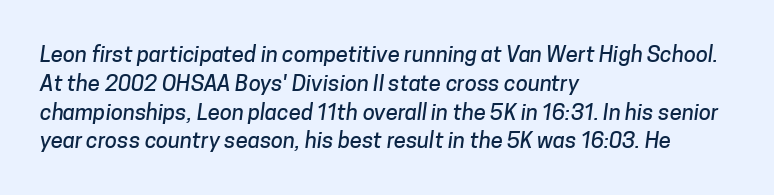
{"underline": "no", "align": "left", "line_spacing": "normal", "line_spacing_ratio": 1.31, "letter_spacing": "normal", "letter_spacing_em": 0.0, "glyph_px": 22}
